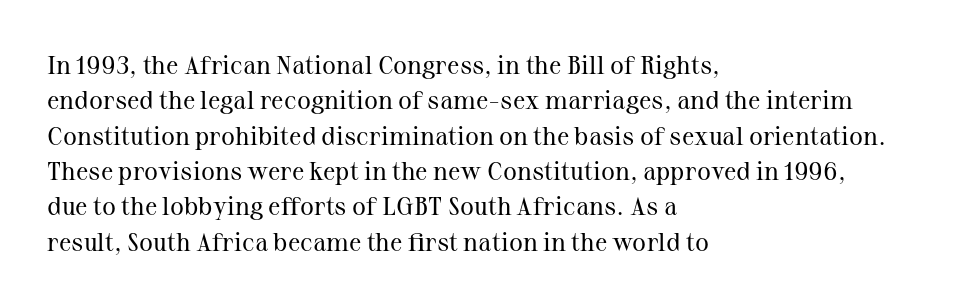
{"italic": "no", "bold": "no", "underline": "no", "align": "left", "line_spacing": "normal", "line_spacing_ratio": 1.36, "letter_spacing": "normal", "letter_spacing_em": 0.0, "glyph_px": 26}
